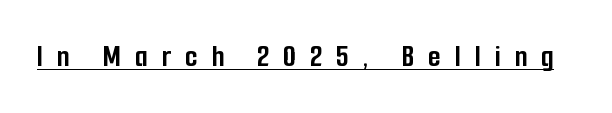
Spacing verdict: proportional, widths tailored to each character. Stroke terminals: plain, sans-serif. Bold? Absolutely — the strokes are thick and heavy. You could only call the tracking loose — the letters float apart. A continuous stroke trails under the words, as in a hyperlink. Nope, not italic — everything's standing straight.
